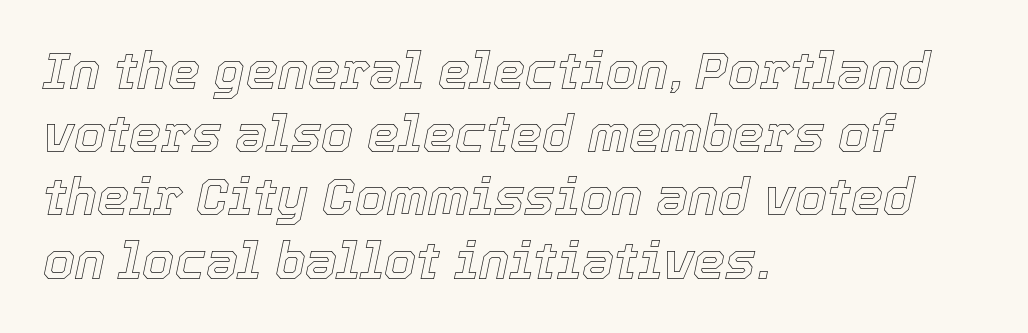
The rendering applies a slant to the glyphs. Honestly, there is no underline to notice here at all. These lines are set flush left with a ragged right edge. Spacing verdict: proportional, widths tailored to each character. Compared with typical body copy, the letter spacing here is the same.
